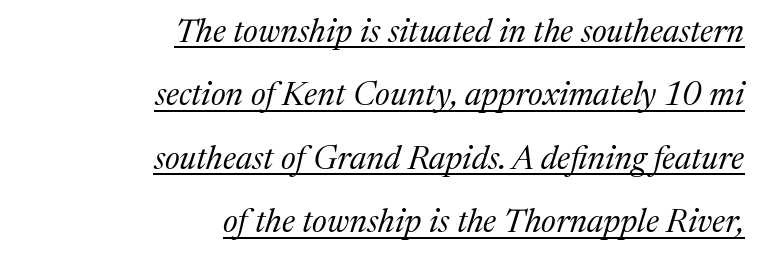
The cut favours lightness, reaching ordinary text weight at its darkest. These lines are rendered in a variable-pitch font. Yep, that's italic — everything's leaning. The typesetter chose a ragged-left arrangement here. Standard letterfit; no display-style spreading of the glyphs. The lines are spread far apart with generous leading.
